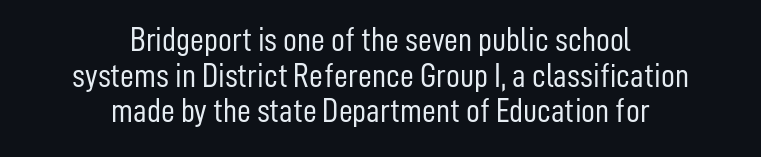
{"serif": "no", "italic": "no", "bold": "no", "weight": "light", "width": "condensed", "stroke_contrast": "low", "x_height": "medium", "monospaced": "no", "underline": "no", "align": "center", "line_spacing": "tight", "line_spacing_ratio": 1.05, "letter_spacing": "normal", "letter_spacing_em": 0.0, "glyph_px": 34}
